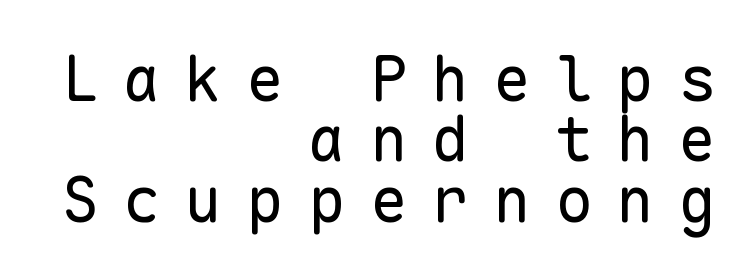
{"serif": "no", "italic": "no", "bold": "no", "weight": "regular", "width": "normal", "stroke_contrast": "low", "x_height": "medium", "monospaced": "yes", "underline": "no", "align": "right", "line_spacing": "tight", "line_spacing_ratio": 0.96, "letter_spacing": "wide", "letter_spacing_em": 0.38, "glyph_px": 63}
